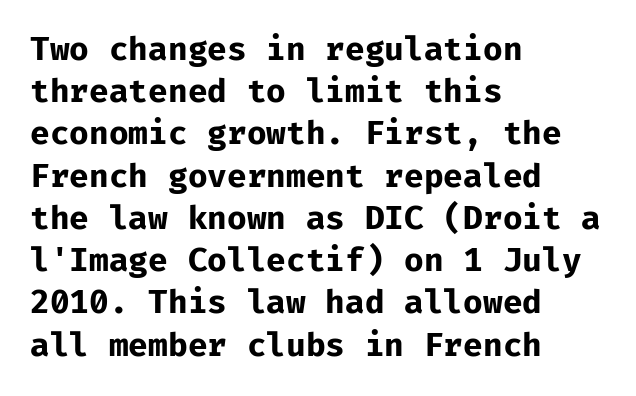
I'd call this a sans setting — the letters go barefoot. Posture: upright roman. Whoever set this chose a conventional vertical rhythm. The foot of each line stays bare and open. The line texture is even and compact thanks to regular tracking.
